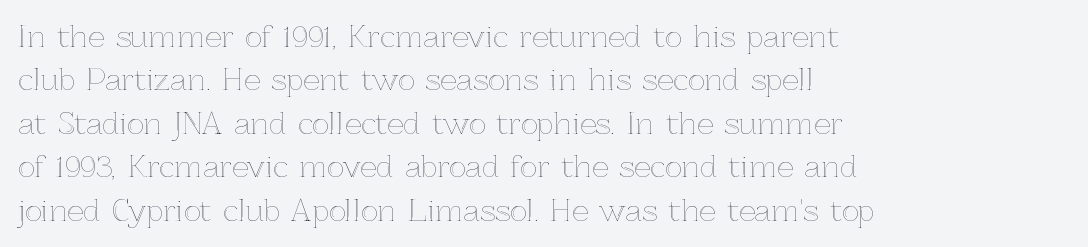
Q: Is the text italic (slanted)? A: No, it is upright.
Q: Is the text underlined? A: No.
Q: How is the paragraph aligned? A: Left-aligned.
Q: Is the spacing between letters normal or unusually wide? A: Normal.
Q: Is the spacing between lines tight, normal or loose? A: Normal.
Q: Width (condensed, normal, or wide)? A: Normal.
Q: x-height? A: Medium.
Q: Monospaced? A: No.
